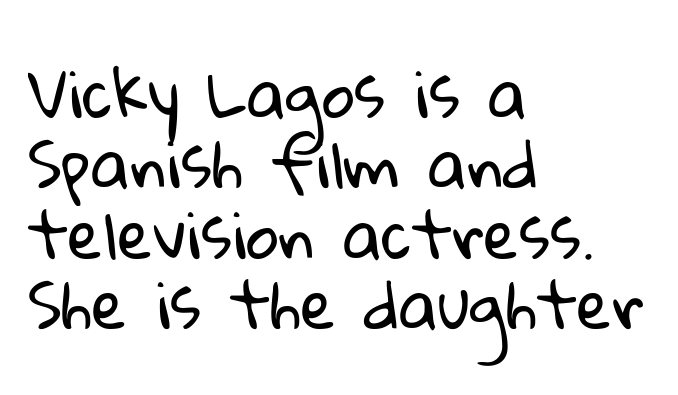
{"serif": "no", "bold": "no", "weight": "regular", "width": "normal", "stroke_contrast": "low", "x_height": "medium", "monospaced": "no", "underline": "no", "align": "left", "line_spacing": "tight", "line_spacing_ratio": 1.1, "letter_spacing": "normal", "letter_spacing_em": 0.0, "glyph_px": 64}
